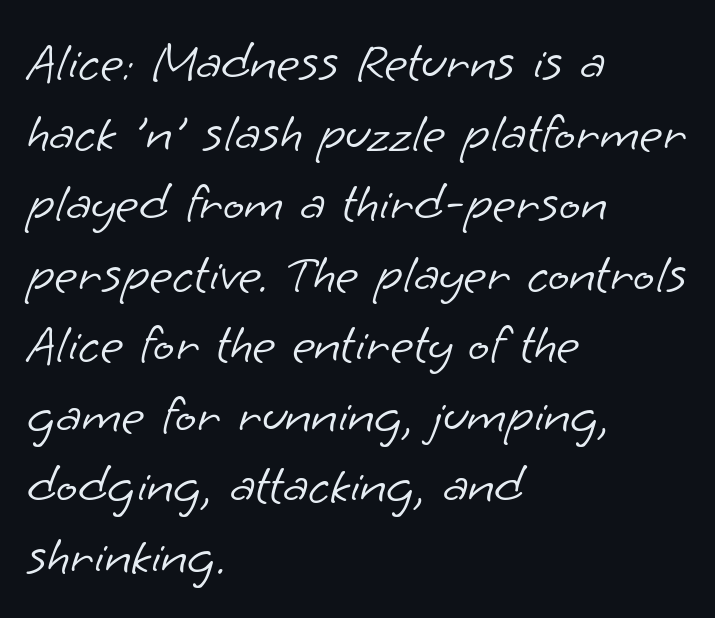
Layout note: lines flush left. The gaps between neighbouring characters are ordinary and unremarkable. Regarding leading, the lines here are spaced in the standard way. You could not count columns in this text — the font is proportionally spaced. No letter is thick-stroked: the sample isn't bold.
